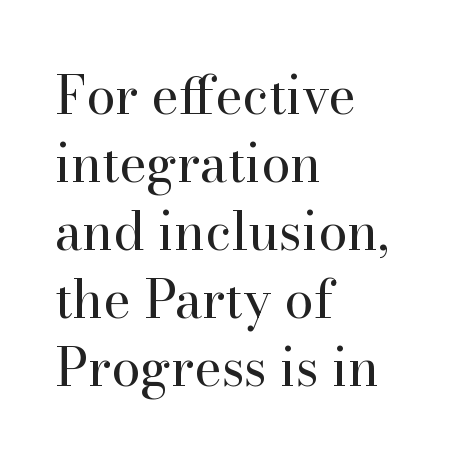
{"serif": "yes", "italic": "no", "bold": "no", "weight": "regular", "width": "normal", "stroke_contrast": "high", "x_height": "small", "monospaced": "no", "underline": "no", "align": "left", "line_spacing": "normal", "line_spacing_ratio": 1.31, "letter_spacing": "normal", "letter_spacing_em": 0.0, "glyph_px": 52}
